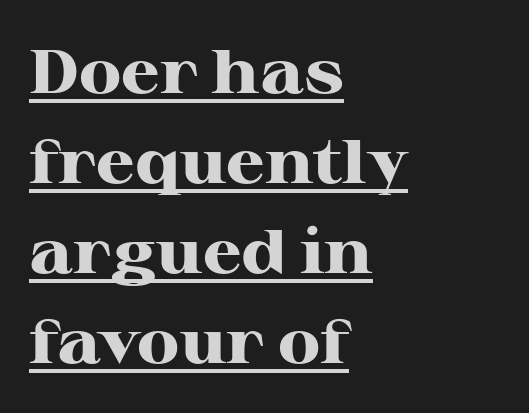
Q: Is the text bold? A: Yes.
Q: Is the text italic (slanted)? A: No, it is upright.
Q: Is the typeface a serif or a sans-serif typeface? A: Serif.
Q: Is the text underlined? A: Yes.
Q: How is the paragraph aligned? A: Left-aligned.
Q: Is the spacing between letters normal or unusually wide? A: Normal.
Q: Is the spacing between lines tight, normal or loose? A: Normal.
Q: Width (condensed, normal, or wide)? A: Wide.
Q: Stroke contrast? A: High.
Q: x-height? A: Medium.
Q: Monospaced? A: No.
